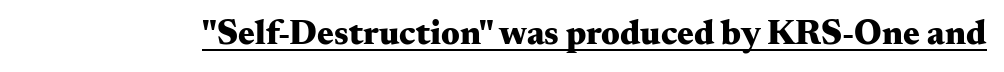
Q: Is the text bold? A: Yes.
Q: Is the text italic (slanted)? A: No, it is upright.
Q: Is the typeface a serif or a sans-serif typeface? A: Serif.
Q: Is the text underlined? A: Yes.
Q: Is the spacing between letters normal or unusually wide? A: Normal.
Q: Width (condensed, normal, or wide)? A: Wide.
Q: Stroke contrast? A: Medium.
Q: x-height? A: Small.
Q: Monospaced? A: No.
